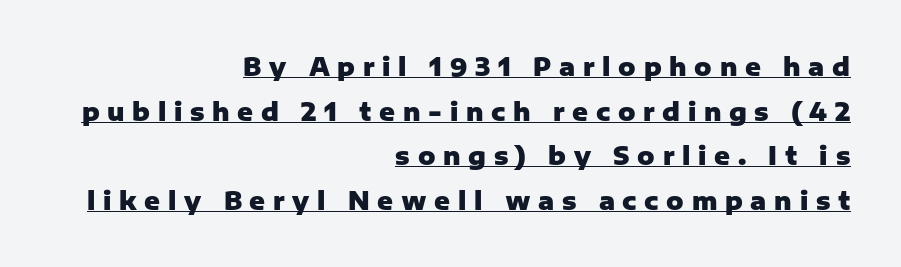
{"italic": "no", "bold": "yes", "underline": "yes", "align": "right", "line_spacing_ratio": 1.86, "letter_spacing": "wide", "letter_spacing_em": 0.32, "glyph_px": 24}
